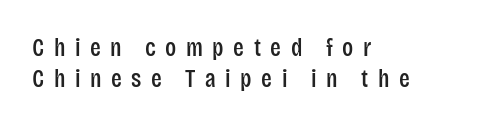
{"italic": "no", "underline": "no", "align": "left", "line_spacing": "normal", "line_spacing_ratio": 1.25, "letter_spacing": "wide", "letter_spacing_em": 0.38, "glyph_px": 25}
